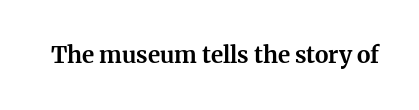
{"italic": "no", "bold": "yes", "underline": "no", "letter_spacing": "normal", "letter_spacing_em": 0.0, "glyph_px": 23}
